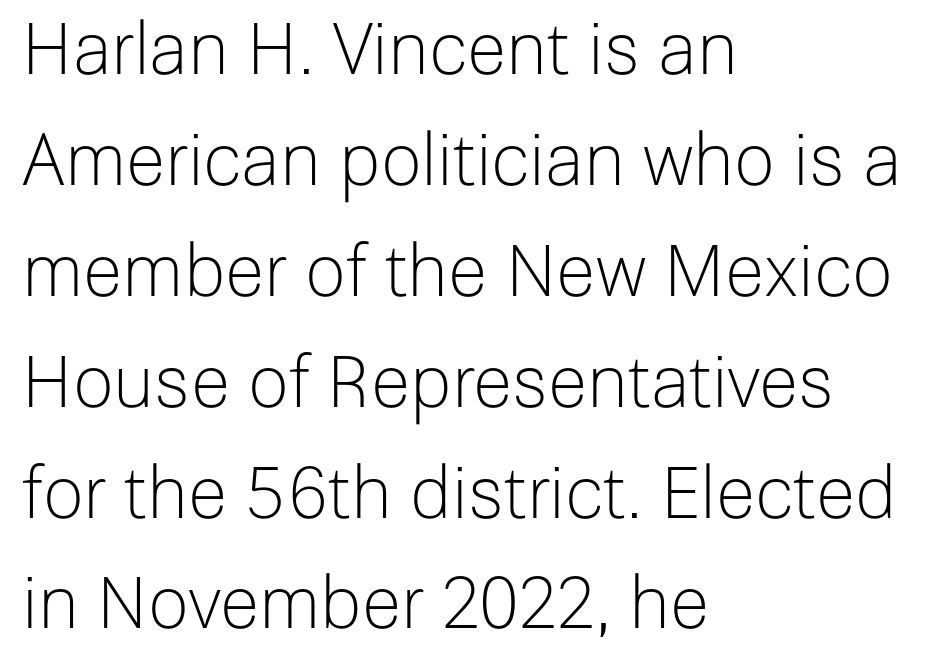
The image shows 72 px light sans-serif type, upright; set left-aligned, normal line spacing (1.54x), normal letter spacing, not underlined; low stroke contrast and a medium x-height.
